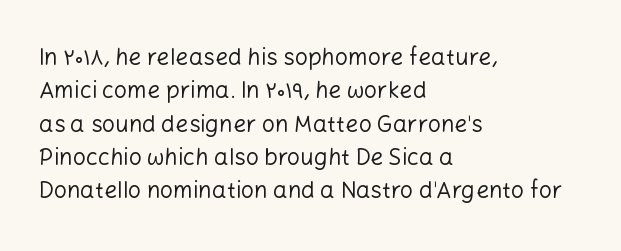
How would I describe the line gaps? Plain and ordinary. Just letters on the line, the space beneath them empty. Alignment: flush left. In terms of posture, this sample is upright.
